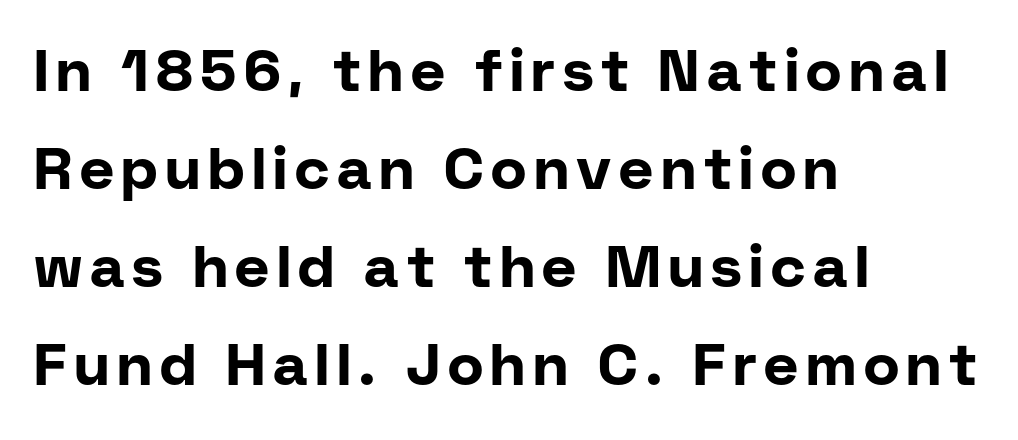
The image shows 59 px bold sans-serif type, upright; set left-aligned, normal line spacing (1.66x), not underlined; low stroke contrast and a medium x-height.
